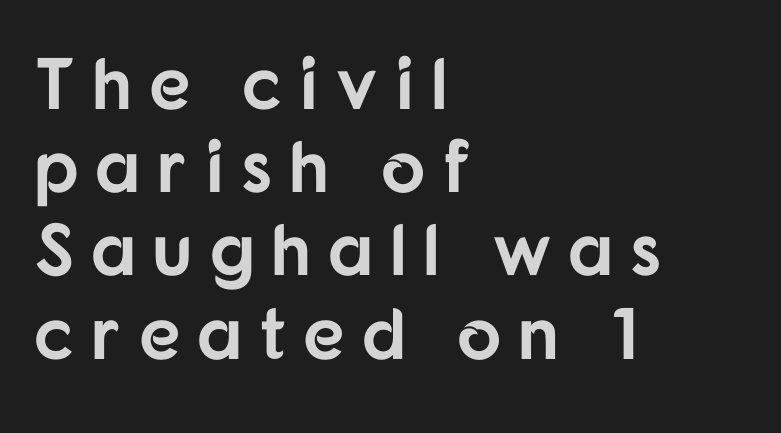
{"serif": "no", "italic": "no", "bold": "yes", "weight": "bold", "width": "normal", "stroke_contrast": "low", "x_height": "medium", "monospaced": "no", "underline": "no", "align": "left", "line_spacing": "tight", "line_spacing_ratio": 1.14, "letter_spacing": "wide", "letter_spacing_em": 0.23, "glyph_px": 73}
